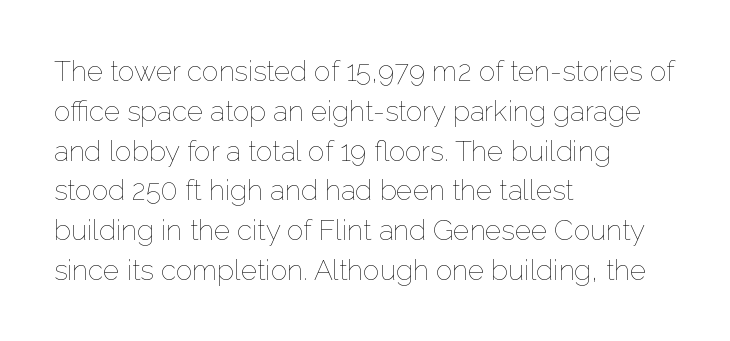
{"italic": "no", "bold": "no", "weight": "thin", "width": "normal", "stroke_contrast": "low", "x_height": "medium", "monospaced": "no", "underline": "no", "align": "left", "line_spacing": "normal", "line_spacing_ratio": 1.42, "letter_spacing": "normal", "letter_spacing_em": 0.0, "glyph_px": 28}
